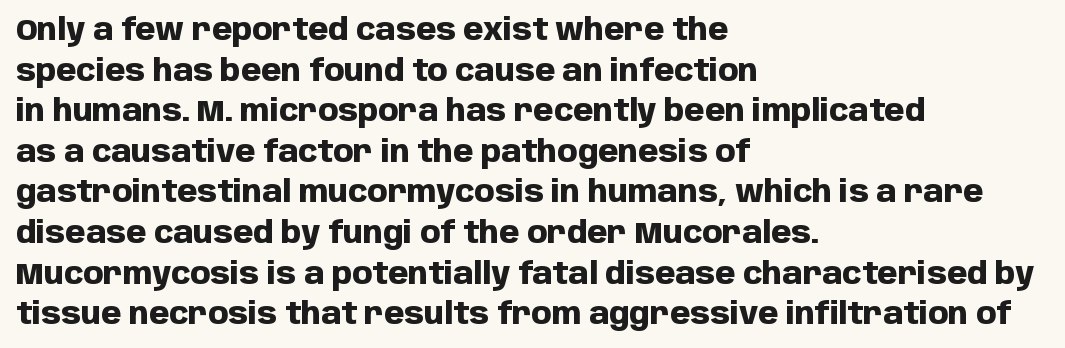
The image shows 29 px heavy sans-serif type, upright; set left-aligned, normal line spacing (1.4x), normal letter spacing, not underlined; low stroke contrast and a large x-height.
